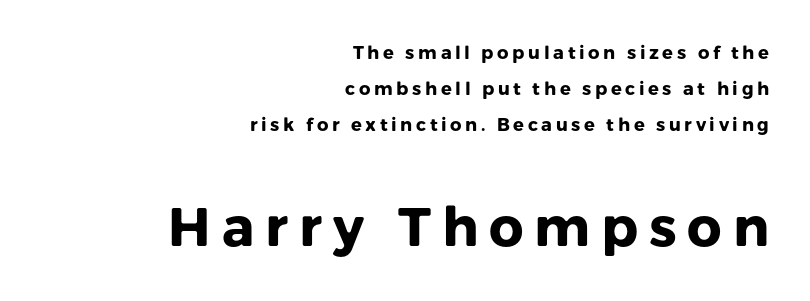
{"serif": "no", "italic": "no", "bold": "yes", "weight": "heavy", "width": "normal", "stroke_contrast": "low", "x_height": "medium", "monospaced": "no", "underline": "no", "align": "right", "line_spacing": "loose", "line_spacing_ratio": 2.01, "letter_spacing": "wide", "letter_spacing_em": 0.2, "larger_block": "second", "size_ratio": 3.0, "glyph_px": 54}
